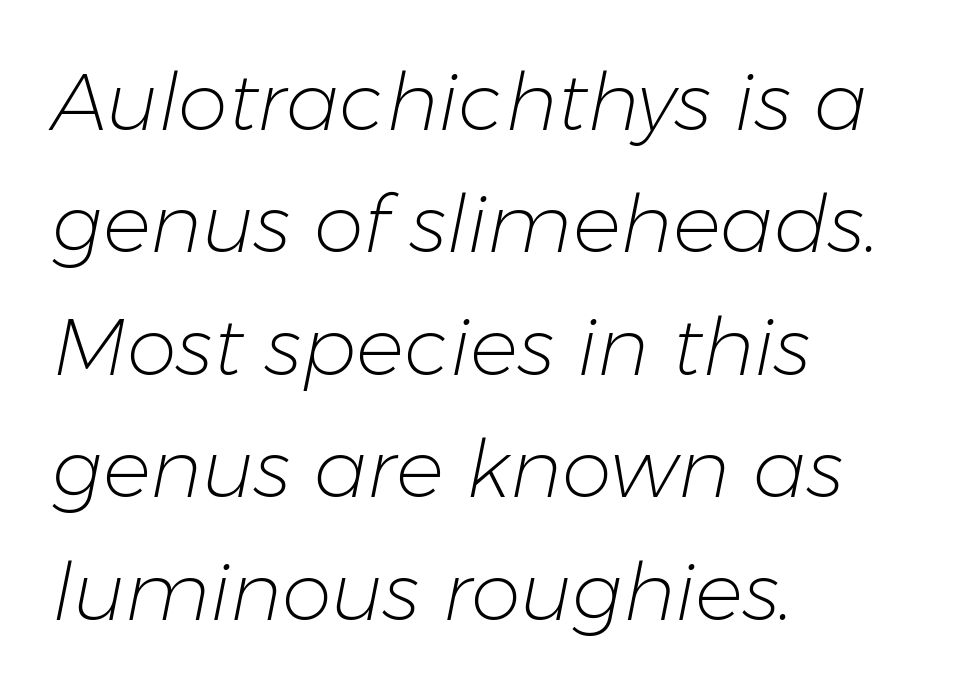
The image shows 80 px light type, italic (leaning right); set left-aligned, normal line spacing (1.53x), normal letter spacing, not underlined; low stroke contrast and a medium x-height.
